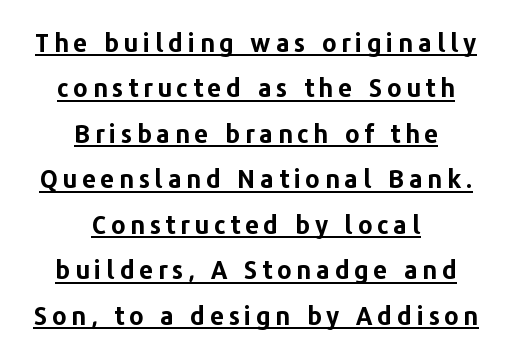
Q: Is the text bold? A: Yes.
Q: Is the text italic (slanted)? A: No, it is upright.
Q: Is the text underlined? A: Yes.
Q: How is the paragraph aligned? A: Centered.
